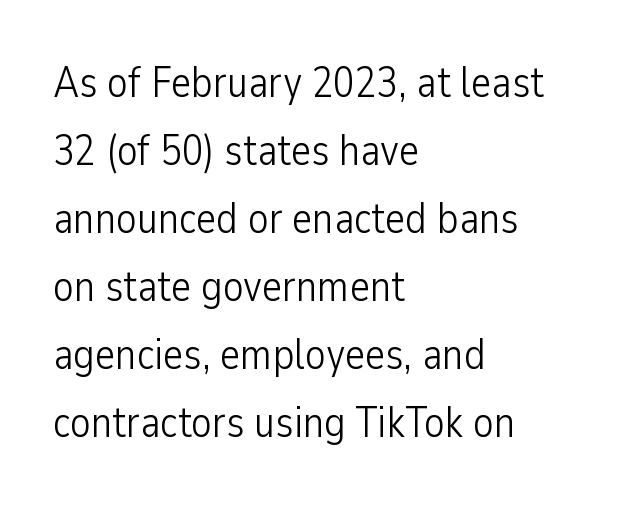
{"serif": "no", "italic": "no", "bold": "no", "weight": "light", "width": "condensed", "stroke_contrast": "low", "x_height": "medium", "monospaced": "no", "underline": "no", "align": "left", "line_spacing": "normal", "line_spacing_ratio": 1.58, "letter_spacing": "normal", "letter_spacing_em": 0.0, "glyph_px": 43}
